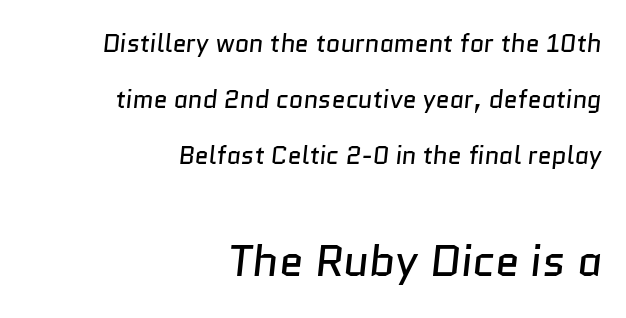
{"serif": "no", "bold": "no", "weight": "regular", "width": "normal", "stroke_contrast": "low", "x_height": "medium", "monospaced": "no", "underline": "no", "align": "right", "line_spacing": "loose", "line_spacing_ratio": 2.25, "letter_spacing": "normal", "letter_spacing_em": 0.0, "larger_block": "second", "size_ratio": 1.76, "glyph_px": 44}
